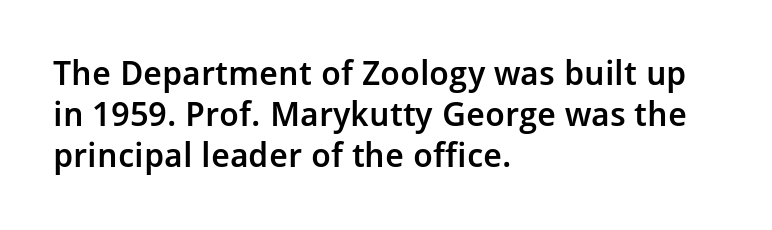
The image shows 34 px semibold sans-serif type, upright; set left-aligned, line spacing 1.21x, normal letter spacing, not underlined; low stroke contrast and a medium x-height.
